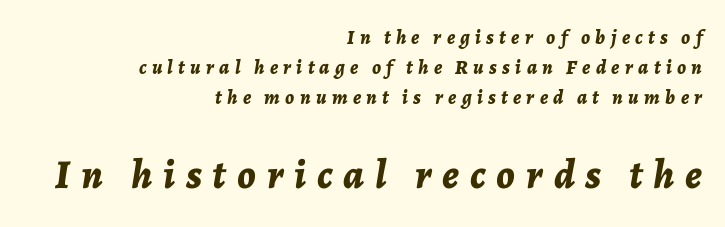
The image shows 41 px bold type, italic (leaning right); set right-aligned, normal line spacing (1.51x), unusually wide letter spacing (+0.27 em), not underlined; the second (bottom) block is 2.05x larger; low stroke contrast and a medium x-height.
